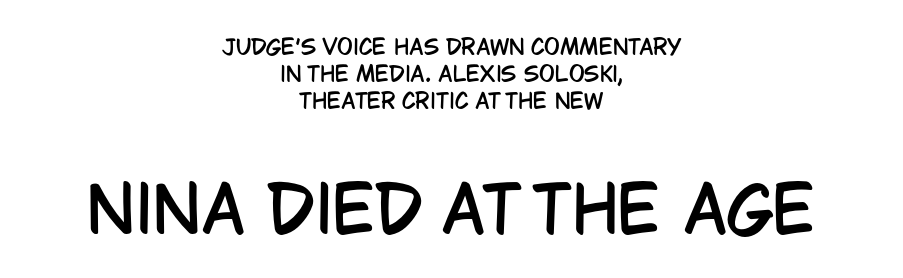
Q: Is the text italic (slanted)? A: No, it is upright.
Q: Is the typeface a serif or a sans-serif typeface? A: Sans-serif.
Q: Is the text underlined? A: No.
Q: How is the paragraph aligned? A: Centered.
Q: Is the spacing between letters normal or unusually wide? A: Normal.
Q: Is the spacing between lines tight, normal or loose? A: Normal.
Q: Which block of text is set in a larger size, the first (top) or the second (bottom)? A: The second (bottom) one.
Q: Width (condensed, normal, or wide)? A: Condensed.
Q: Stroke contrast? A: Low.
Q: x-height? A: Large.
Q: Monospaced? A: No.
